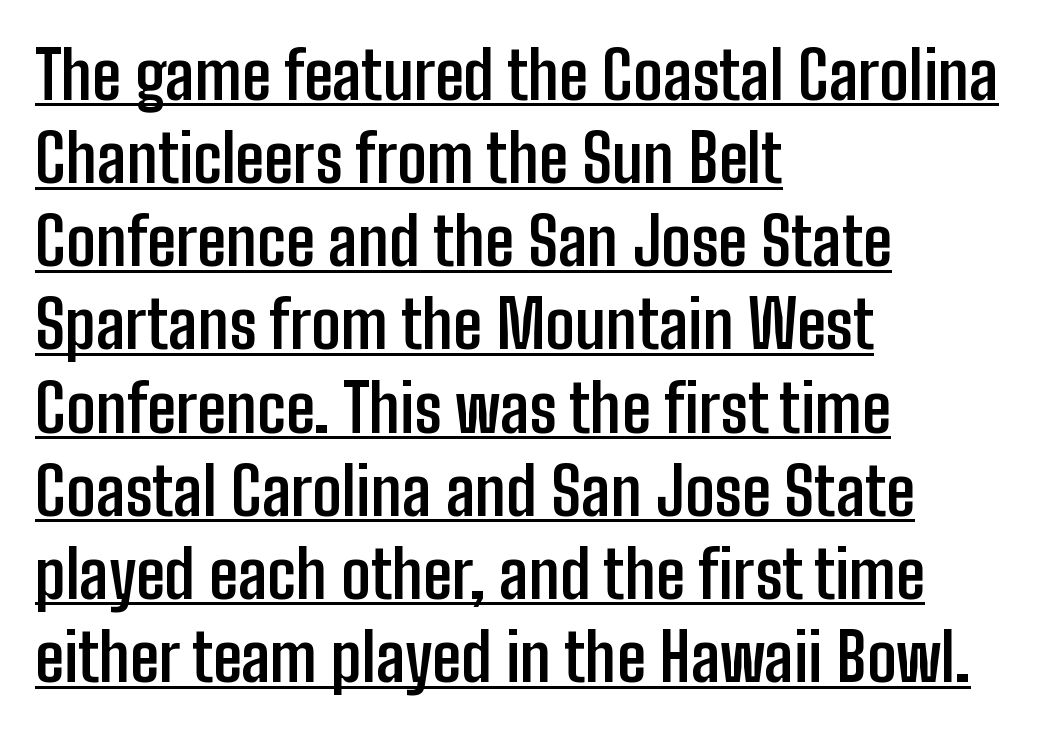
{"serif": "no", "italic": "no", "bold": "yes", "weight": "semibold", "width": "condensed", "stroke_contrast": "low", "x_height": "medium", "monospaced": "no", "underline": "yes", "align": "left", "line_spacing": "normal", "line_spacing_ratio": 1.26, "letter_spacing": "normal", "letter_spacing_em": 0.0, "glyph_px": 66}
